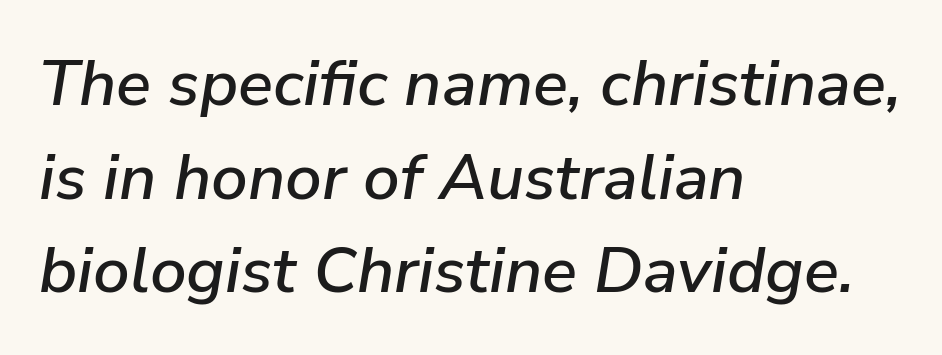
The image shows 65 px text type, italic (leaning right); set left-aligned, normal line spacing (1.44x), normal letter spacing, not underlined; low stroke contrast and a medium x-height.
